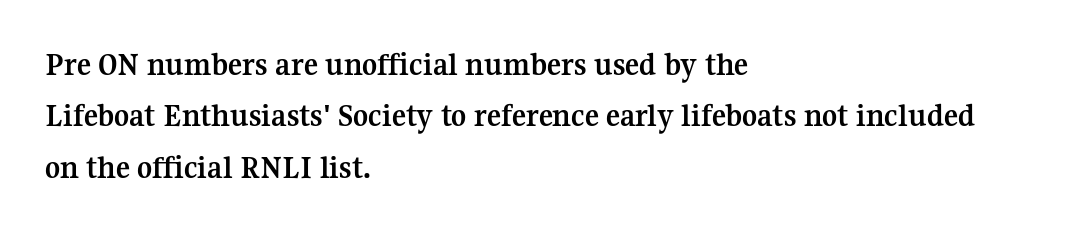
The image shows 33 px semibold serif type, upright; set left-aligned, normal line spacing (1.56x), normal letter spacing, not underlined; medium stroke contrast and a medium x-height.
